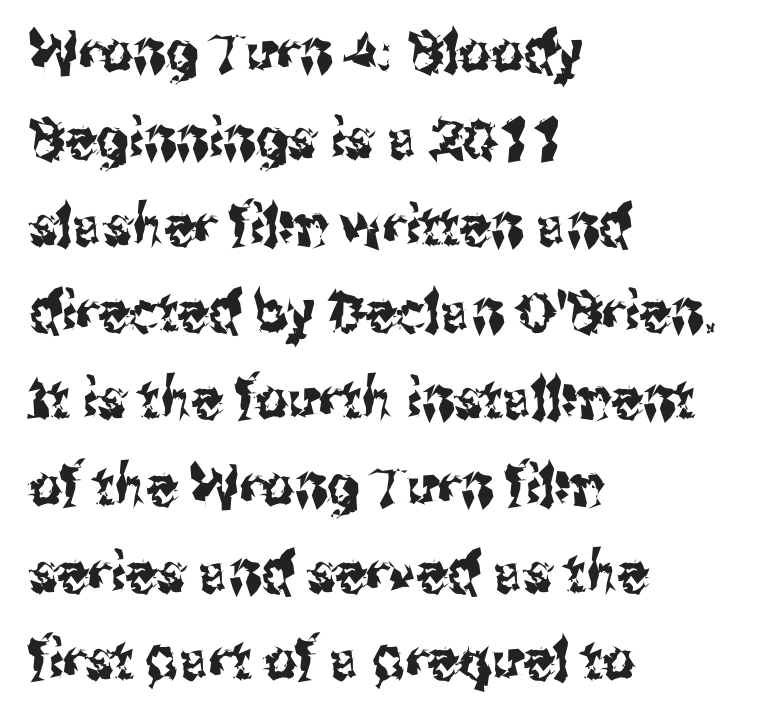
The image shows 56 px condensed sans-serif type, upright; set left-aligned, normal line spacing (1.55x), normal letter spacing, not underlined; medium stroke contrast and a medium x-height.
